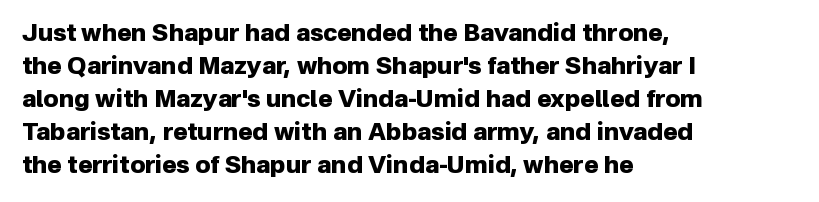
{"italic": "no", "bold": "yes", "underline": "no", "align": "left", "line_spacing": "normal", "line_spacing_ratio": 1.38, "letter_spacing": "normal", "letter_spacing_em": 0.0, "glyph_px": 24}
